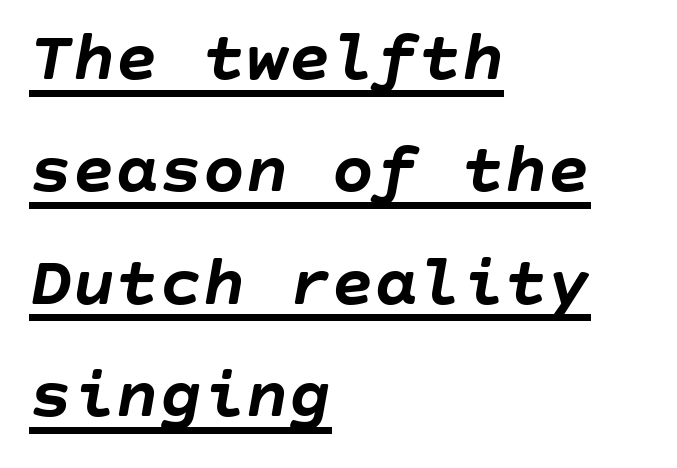
{"italic": "yes", "lean": "right", "slant_degrees": 10, "bold": "yes", "weight": "semibold", "width": "normal", "stroke_contrast": "low", "x_height": "large", "underline": "yes", "align": "left", "line_spacing": "normal", "line_spacing_ratio": 1.56, "letter_spacing": "normal", "letter_spacing_em": 0.0, "glyph_px": 72}
